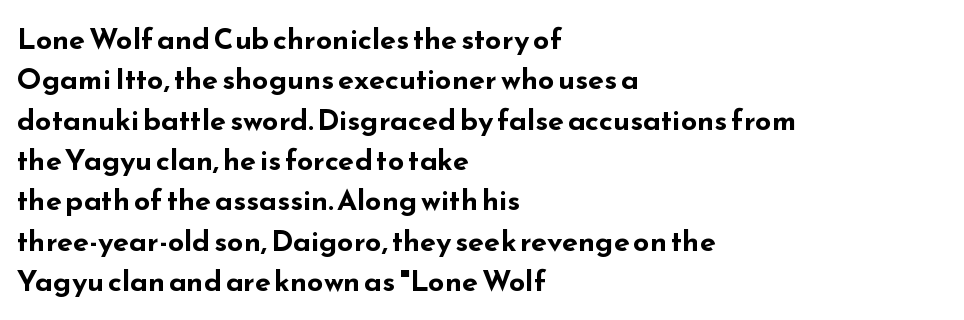
The image shows 29 px bold, wide sans-serif type, upright; set left-aligned, normal line spacing (1.39x), normal letter spacing, not underlined; low stroke contrast and a small x-height.
